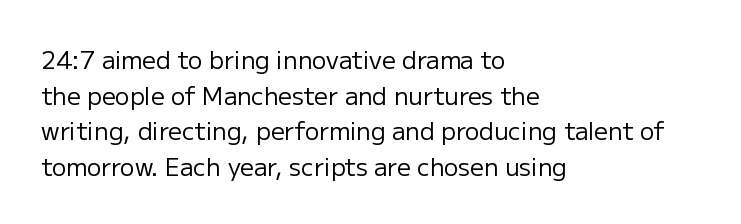
Q: Is the text bold? A: No.
Q: Is the text italic (slanted)? A: No, it is upright.
Q: Is the text underlined? A: No.
Q: How is the paragraph aligned? A: Left-aligned.
Q: Is the spacing between letters normal or unusually wide? A: Normal.
Q: Is the spacing between lines tight, normal or loose? A: Normal.
